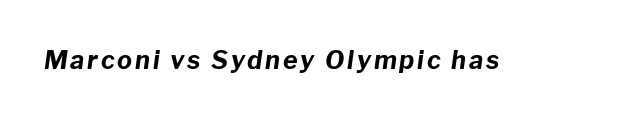
Unmarked baselines from the first word to the last. The passage shown leans; its letterforms are oblique. Compared with an ordinary text face, these strokes are far heavier — a full bold.
